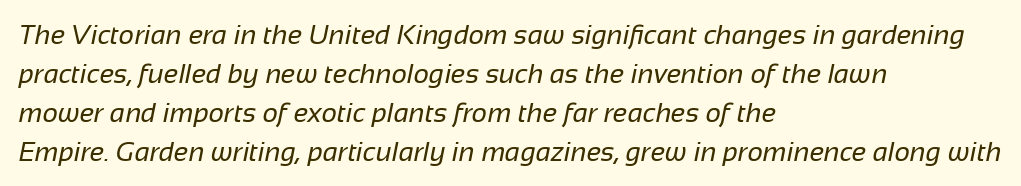
Q: Is the text bold? A: No.
Q: Is the text underlined? A: No.
Q: How is the paragraph aligned? A: Left-aligned.
Q: Is the spacing between letters normal or unusually wide? A: Normal.
Q: Is the spacing between lines tight, normal or loose? A: Normal.
